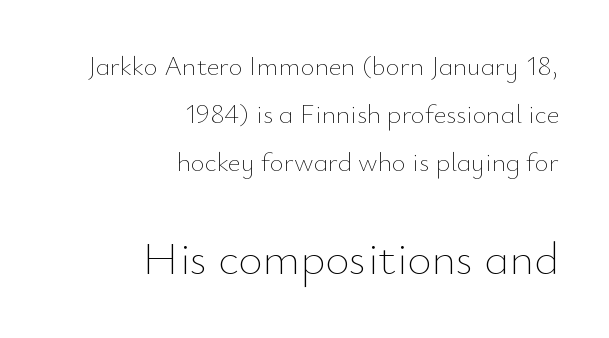
{"italic": "no", "bold": "no", "weight": "thin", "width": "normal", "stroke_contrast": "low", "x_height": "small", "monospaced": "no", "underline": "no", "align": "right", "line_spacing_ratio": 1.77, "letter_spacing": "normal", "letter_spacing_em": 0.0, "larger_block": "second", "size_ratio": 1.74, "glyph_px": 47}
